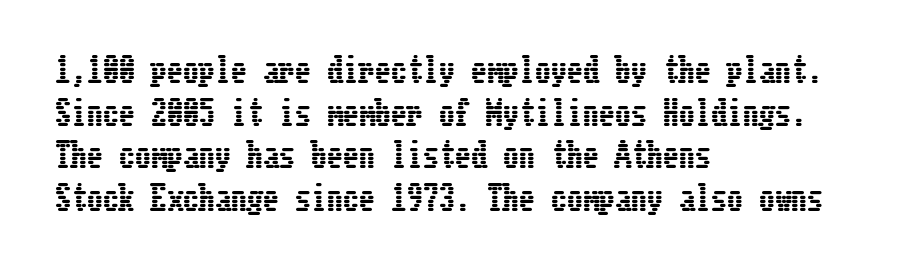
Q: Is the text italic (slanted)? A: No, it is upright.
Q: Is the text underlined? A: No.
Q: How is the paragraph aligned? A: Left-aligned.
Q: Is the spacing between letters normal or unusually wide? A: Normal.
Q: Is the spacing between lines tight, normal or loose? A: Normal.
Q: Width (condensed, normal, or wide)? A: Condensed.
Q: Stroke contrast? A: Low.
Q: x-height? A: Medium.
